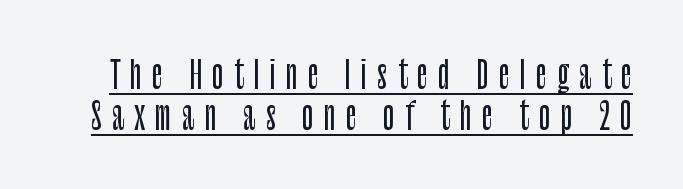
Is this a sans? Yes — the strokes have no serifs. Students, observe the line beneath the letters — that is underlining. Line spacing here is tight. Varying glyph widths throughout — classic text-font behaviour. Characters follow at a spacing far wider than the type designer built in.
